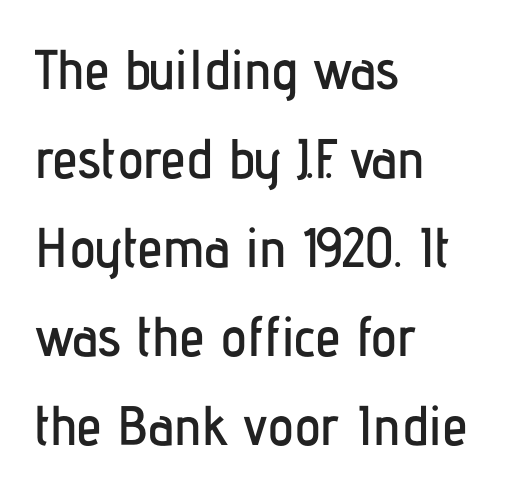
Q: Is the text italic (slanted)? A: No, it is upright.
Q: Is the typeface a serif or a sans-serif typeface? A: Sans-serif.
Q: Is the text underlined? A: No.
Q: How is the paragraph aligned? A: Left-aligned.
Q: Is the spacing between letters normal or unusually wide? A: Normal.
Q: Is the spacing between lines tight, normal or loose? A: Normal.
Q: Width (condensed, normal, or wide)? A: Condensed.
Q: Stroke contrast? A: Low.
Q: x-height? A: Medium.
Q: Monospaced? A: No.
